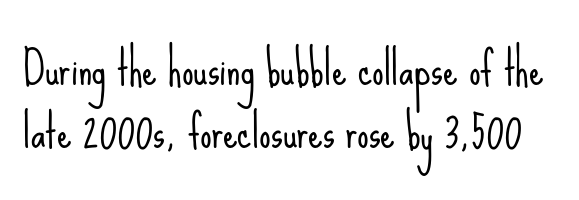
{"serif": "no", "italic": "no", "bold": "no", "weight": "light", "width": "condensed", "stroke_contrast": "low", "x_height": "small", "monospaced": "no", "underline": "no", "line_spacing": "normal", "line_spacing_ratio": 1.36, "letter_spacing": "normal", "letter_spacing_em": 0.0, "glyph_px": 46}
